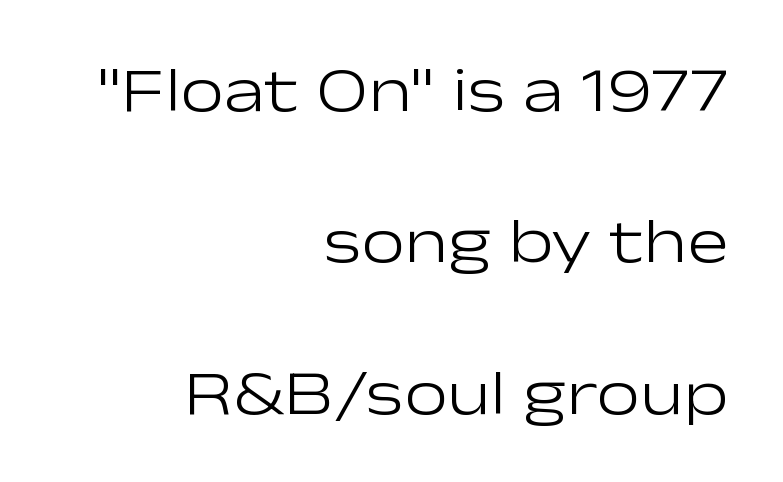
A typesetter would mark this as roman, not italic. The face used here is rendered with its standard letterfit. These lines are set flush right with a ragged left edge. The rendering uses natural spacing where letterforms have individual widths.
